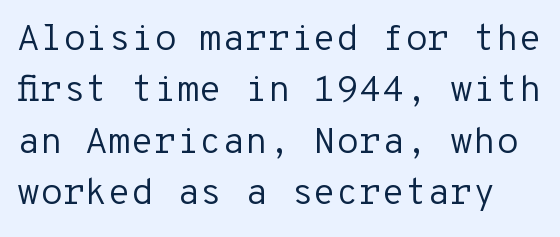
Only glyphs here, with clear space below each row. Look at the bottom of the vertical strokes: they stop flat, with no serifs. Characters follow at the spacing the type designer built in. Is the type heavy? It reads as light-to-regular instead. You could count columns in this text — the font is strictly monospaced. Every character sits straight up, as roman type does.
